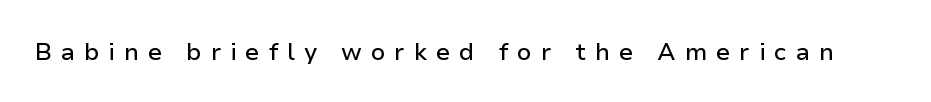
Q: Is the text italic (slanted)? A: No, it is upright.
Q: Is the text underlined? A: No.
Q: Is the spacing between letters normal or unusually wide? A: Unusually wide.
